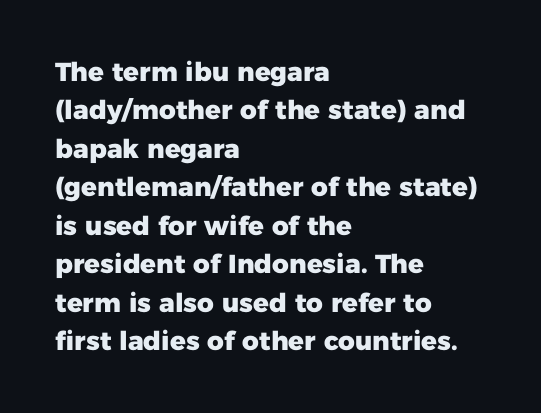
A typesetter would mark this as roman, not italic. Rule under the text: the space is simply empty. Layout note: lines flush left. The designer left line spacing at the default. What weight is shown? A full bold with thick strokes. This sample uses plain, unmodified letter spacing.
